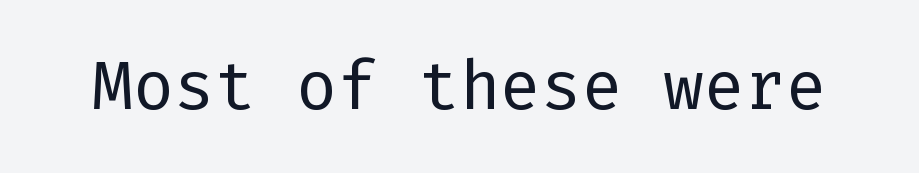
The image shows 68 px regular-weight sans-serif type, upright; set normal letter spacing, not underlined; low stroke contrast and a medium x-height.
